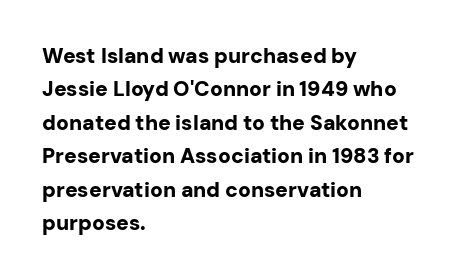
Q: Is the text bold? A: Yes.
Q: Is the text italic (slanted)? A: No, it is upright.
Q: Is the text underlined? A: No.
Q: How is the paragraph aligned? A: Left-aligned.
Q: Is the spacing between letters normal or unusually wide? A: Normal.
Q: Is the spacing between lines tight, normal or loose? A: Normal.
